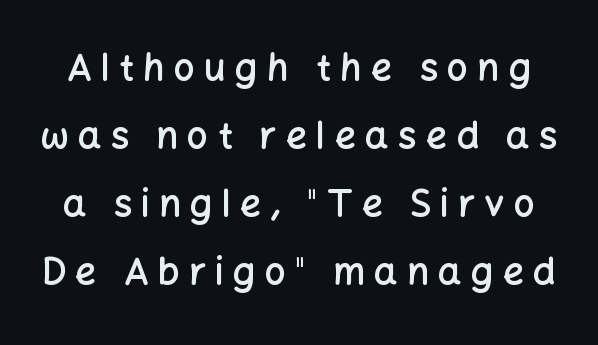
{"serif": "no", "italic": "no", "bold": "semi", "weight": "semibold", "width": "normal", "stroke_contrast": "low", "x_height": "medium", "monospaced": "no", "underline": "no", "line_spacing_ratio": 1.84, "letter_spacing": "wide", "letter_spacing_em": 0.25, "glyph_px": 37}
